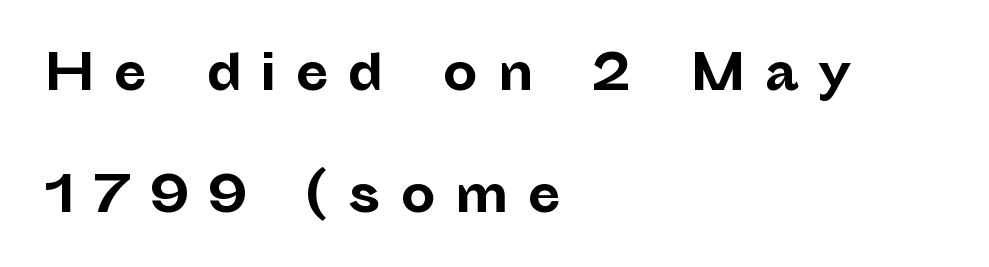
Loosely led — the rows are spread out. The passage shown is typed in a proportional face where columns would drift. Inter-character spacing is expanded well beyond the font's built-in metrics. Every stem runs plumb, perpendicular to the baseline. Font category for this specimen: sans-serif. A clean baseline with only descenders dipping below it.
